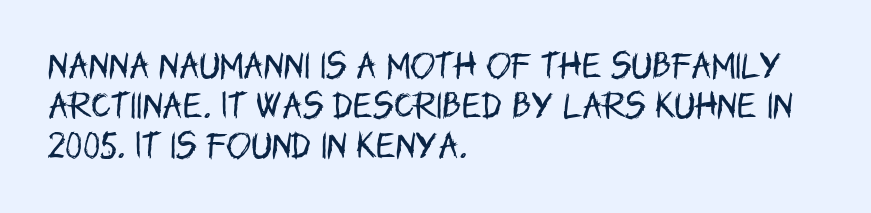
Q: Is the text bold? A: No.
Q: Is the text italic (slanted)? A: No, it is upright.
Q: Is the typeface a serif or a sans-serif typeface? A: Sans-serif.
Q: Is the text underlined? A: No.
Q: How is the paragraph aligned? A: Left-aligned.
Q: Is the spacing between letters normal or unusually wide? A: Normal.
Q: Is the spacing between lines tight, normal or loose? A: Normal.
Q: Width (condensed, normal, or wide)? A: Condensed.
Q: Stroke contrast? A: Low.
Q: x-height? A: Large.
Q: Monospaced? A: No.
